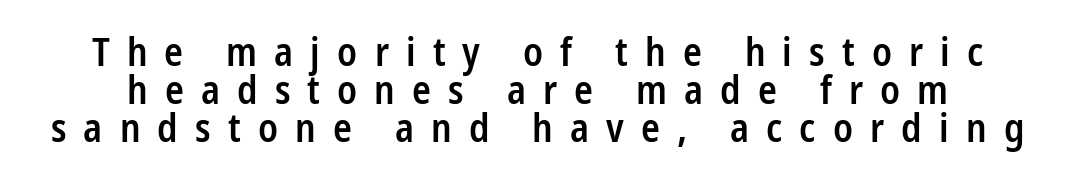
{"serif": "no", "italic": "no", "bold": "semi", "weight": "semibold", "width": "condensed", "stroke_contrast": "low", "x_height": "medium", "monospaced": "no", "underline": "no", "line_spacing": "tight", "line_spacing_ratio": 0.98, "letter_spacing": "wide", "letter_spacing_em": 0.44, "glyph_px": 39}
